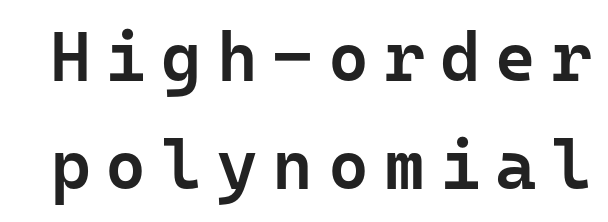
The image shows 70 px semibold sans-serif type, upright, monospaced; set normal line spacing (1.54x), unusually wide letter spacing (+0.21 em), not underlined; low stroke contrast and a medium x-height.
